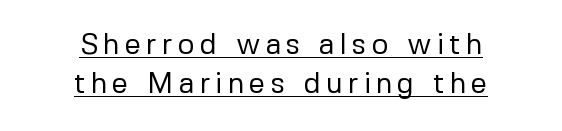
Serifs: no, the terminals of the letterforms are clean. The axis of the letterforms is exactly vertical. On a weight scale, this lands at 450 or below. The setting favours the middle, as headings and verse often do.
